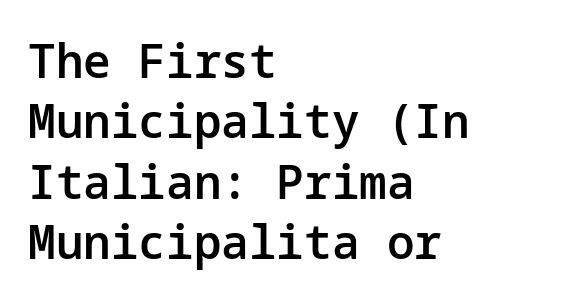
The image shows 46 px semibold sans-serif type, upright; set left-aligned, normal line spacing (1.31x), normal letter spacing, not underlined; low stroke contrast and a medium x-height.
